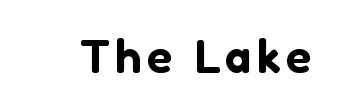
The image shows 47 px sans-serif type, upright; set not underlined; low stroke contrast and a medium x-height.
